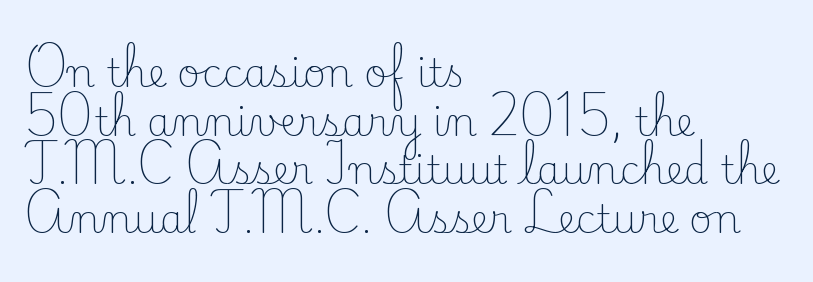
The image shows 39 px light serif type, upright; set left-aligned, normal line spacing (1.25x), normal letter spacing, not underlined; low stroke contrast and a small x-height.
